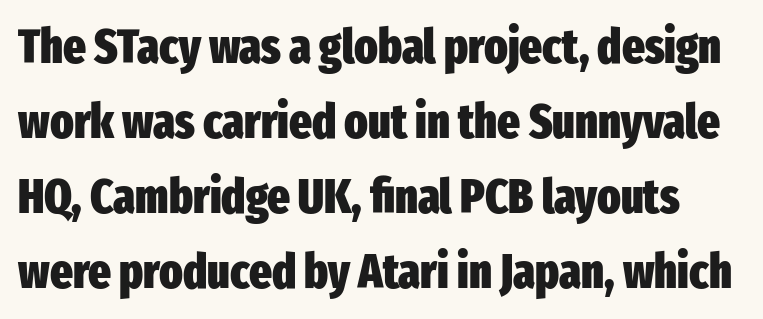
Q: Is the text bold? A: Yes.
Q: Is the text italic (slanted)? A: No, it is upright.
Q: Is the typeface a serif or a sans-serif typeface? A: Sans-serif.
Q: Is the text underlined? A: No.
Q: Is the spacing between letters normal or unusually wide? A: Normal.
Q: Is the spacing between lines tight, normal or loose? A: Normal.
Q: Width (condensed, normal, or wide)? A: Condensed.
Q: Stroke contrast? A: Low.
Q: x-height? A: Medium.
Q: Monospaced? A: No.
